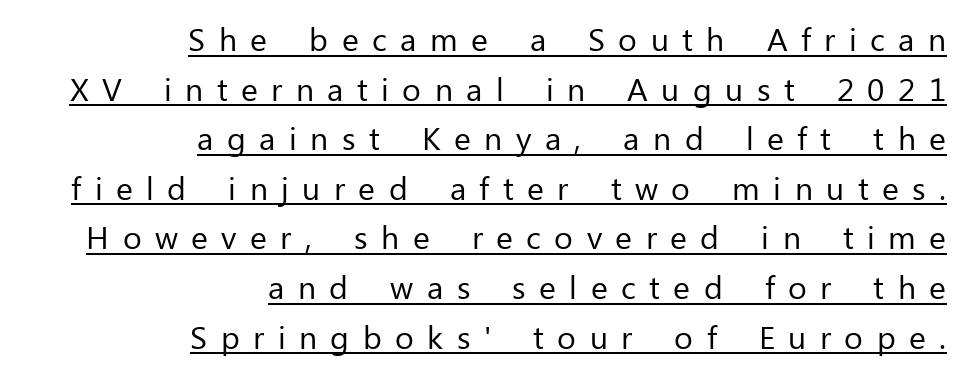
{"serif": "no", "italic": "no", "bold": "no", "weight": "regular", "width": "normal", "stroke_contrast": "low", "x_height": "medium", "monospaced": "no", "underline": "yes", "align": "right", "line_spacing": "normal", "line_spacing_ratio": 1.55, "letter_spacing": "wide", "letter_spacing_em": 0.42, "glyph_px": 32}
